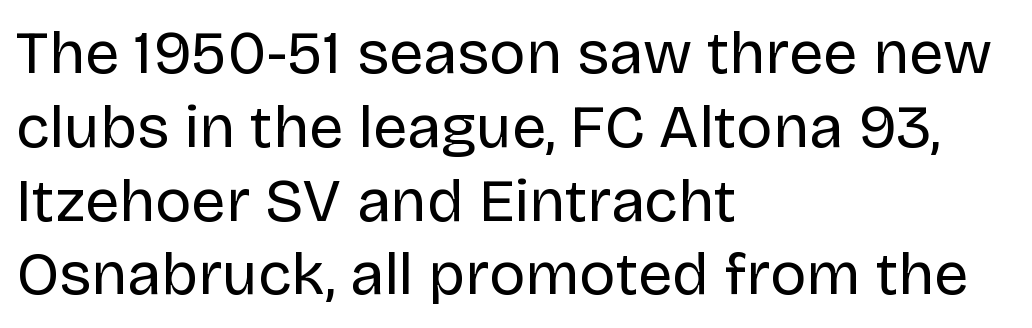
The paragraph has a hard left edge and a soft right edge. The typeface chosen for these lines omits serifs. The specimen omits any rule beneath the text block's lines. Caption: standard tracking, unaltered. Unbolded letterforms with no extra heft.
